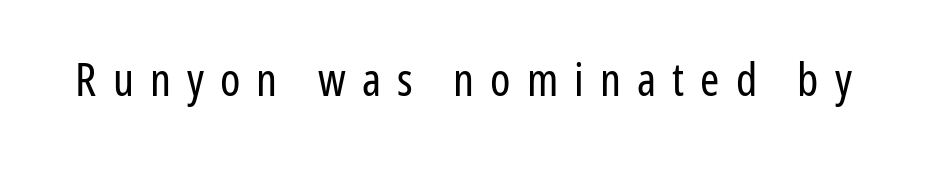
{"serif": "no", "italic": "no", "bold": "no", "weight": "regular", "width": "condensed", "stroke_contrast": "low", "x_height": "medium", "monospaced": "no", "underline": "no", "letter_spacing": "wide", "letter_spacing_em": 0.35, "glyph_px": 46}
